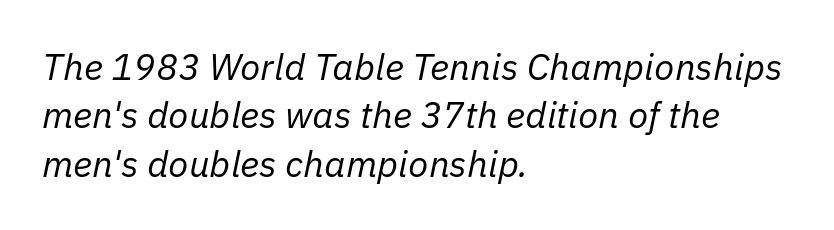
Q: Is the text bold? A: No.
Q: Is the text italic (slanted)? A: Yes, it leans right by about 11 degrees.
Q: Is the text underlined? A: No.
Q: How is the paragraph aligned? A: Left-aligned.
Q: Is the spacing between letters normal or unusually wide? A: Normal.
Q: Is the spacing between lines tight, normal or loose? A: Normal.
Q: Width (condensed, normal, or wide)? A: Normal.
Q: Stroke contrast? A: Low.
Q: x-height? A: Medium.
Q: Monospaced? A: No.
